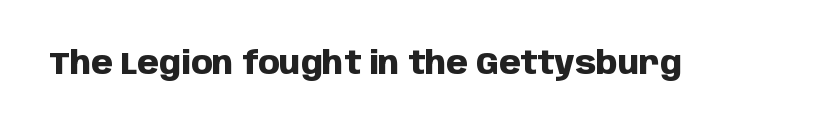
The image shows 31 px heavy sans-serif type, upright; set normal letter spacing, not underlined; low stroke contrast and a large x-height.
